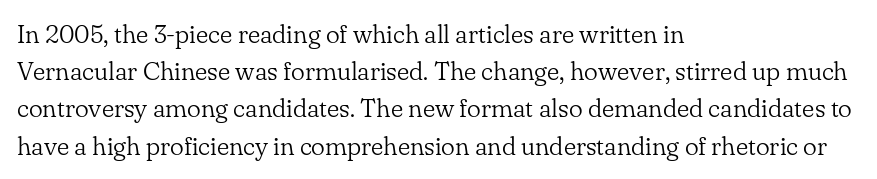
The image shows 26 px text type, upright; set left-aligned, normal line spacing (1.43x), normal letter spacing, not underlined.
